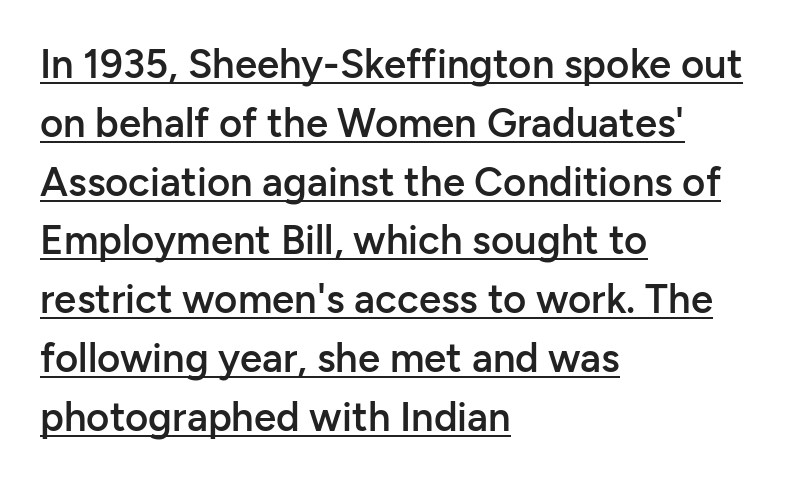
Q: Is the text bold? A: Semi-bold.
Q: Is the text italic (slanted)? A: No, it is upright.
Q: Is the typeface a serif or a sans-serif typeface? A: Sans-serif.
Q: Is the text underlined? A: Yes.
Q: How is the paragraph aligned? A: Left-aligned.
Q: Is the spacing between letters normal or unusually wide? A: Normal.
Q: Is the spacing between lines tight, normal or loose? A: Normal.
Q: Width (condensed, normal, or wide)? A: Normal.
Q: Stroke contrast? A: Low.
Q: x-height? A: Medium.
Q: Monospaced? A: No.
